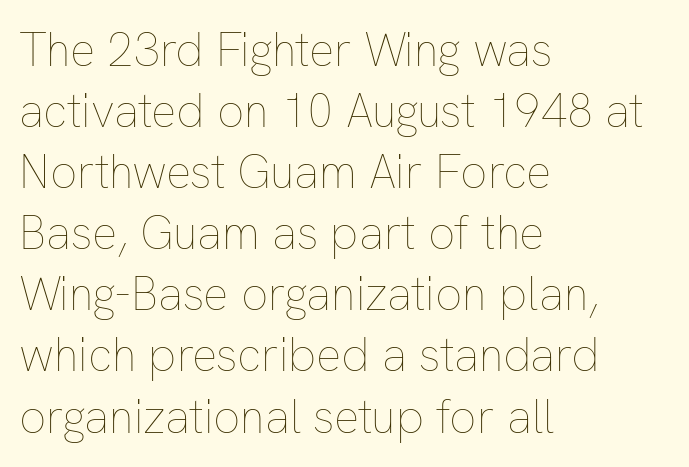
Q: Is the text bold? A: No.
Q: Is the text italic (slanted)? A: No, it is upright.
Q: Is the text underlined? A: No.
Q: How is the paragraph aligned? A: Left-aligned.
Q: Is the spacing between letters normal or unusually wide? A: Normal.
Q: Is the spacing between lines tight, normal or loose? A: Normal.
Q: Width (condensed, normal, or wide)? A: Normal.
Q: Stroke contrast? A: Low.
Q: x-height? A: Medium.
Q: Monospaced? A: No.
